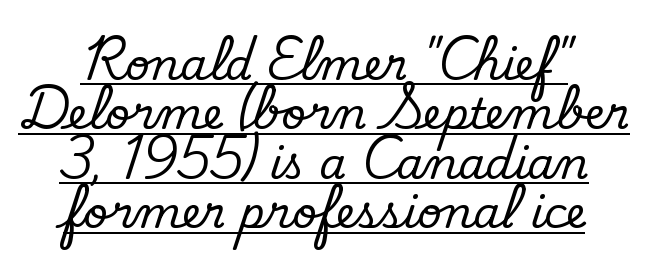
Looks like regular typesetting: each glyph gets only the width it needs. Very little white space separates one row of letters from the next. Stroke mass is kept to a normal reading level or below. A rule runs beneath these lines of type. Teacher's note: observe the equal gaps on both sides — that is centered alignment.
